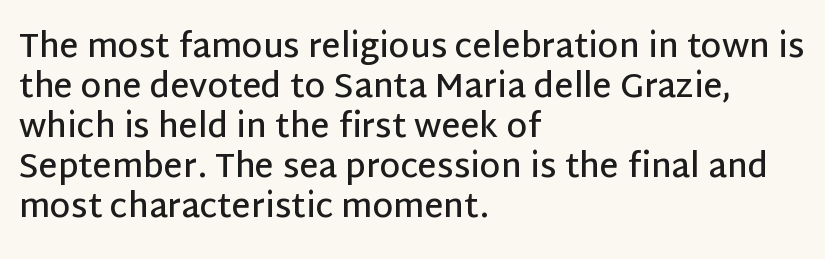
Q: Is the text bold? A: Semi-bold.
Q: Is the text italic (slanted)? A: No, it is upright.
Q: Is the typeface a serif or a sans-serif typeface? A: Sans-serif.
Q: Is the text underlined? A: No.
Q: How is the paragraph aligned? A: Left-aligned.
Q: Is the spacing between letters normal or unusually wide? A: Normal.
Q: Width (condensed, normal, or wide)? A: Normal.
Q: Stroke contrast? A: Low.
Q: x-height? A: Large.
Q: Monospaced? A: No.
